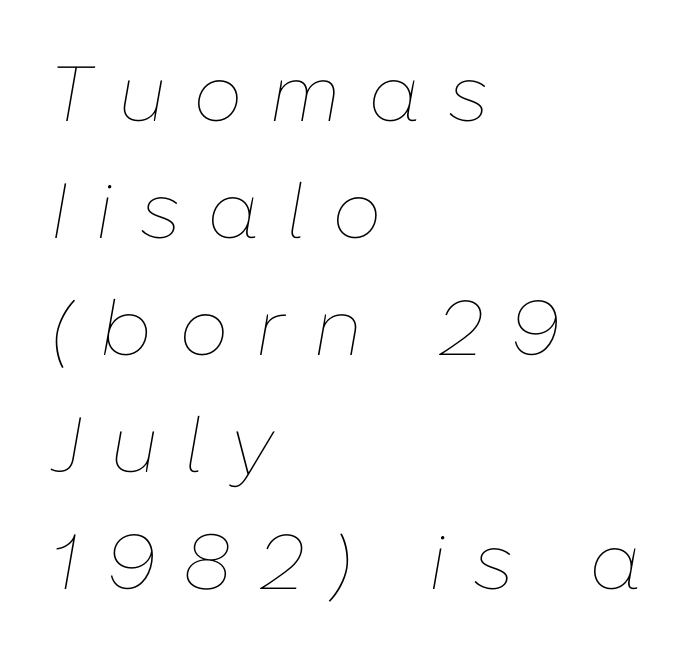
Q: Is the text bold? A: No.
Q: Is the text italic (slanted)? A: Yes, it leans right by about 10 degrees.
Q: Is the text underlined? A: No.
Q: How is the paragraph aligned? A: Left-aligned.
Q: Is the spacing between letters normal or unusually wide? A: Unusually wide.
Q: Is the spacing between lines tight, normal or loose? A: Normal.
Q: Width (condensed, normal, or wide)? A: Normal.
Q: Stroke contrast? A: Low.
Q: x-height? A: Medium.
Q: Monospaced? A: No.
